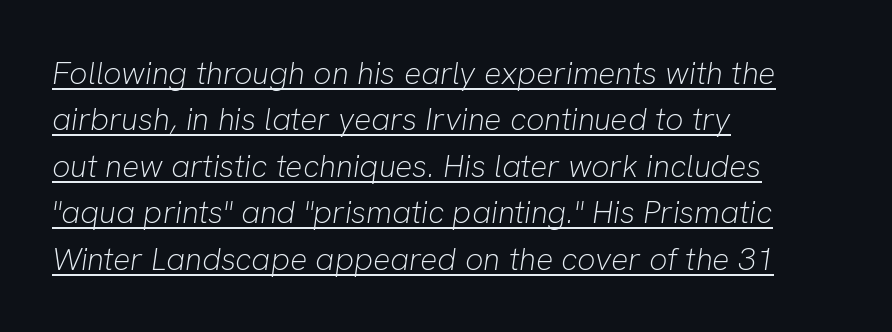
{"italic": "yes", "lean": "right", "slant_degrees": 8, "bold": "no", "weight": "light", "width": "normal", "stroke_contrast": "low", "x_height": "medium", "monospaced": "no", "underline": "yes", "align": "left", "line_spacing": "normal", "line_spacing_ratio": 1.45, "letter_spacing": "normal", "letter_spacing_em": 0.0, "glyph_px": 32}
